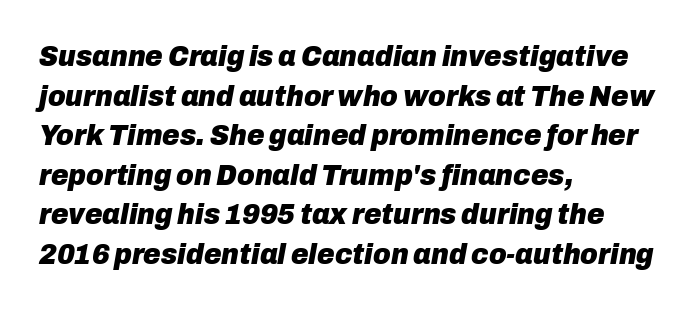
{"italic": "yes", "lean": "right", "slant_degrees": 10, "bold": "yes", "weight": "heavy", "width": "normal", "stroke_contrast": "low", "x_height": "medium", "monospaced": "no", "underline": "no", "align": "left", "line_spacing": "normal", "line_spacing_ratio": 1.32, "letter_spacing": "normal", "letter_spacing_em": 0.0, "glyph_px": 30}
